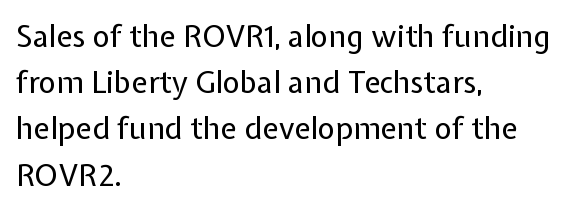
The image shows 30 px regular-weight sans-serif type, upright; set left-aligned, normal line spacing (1.54x), normal letter spacing, not underlined; low stroke contrast and a medium x-height.
